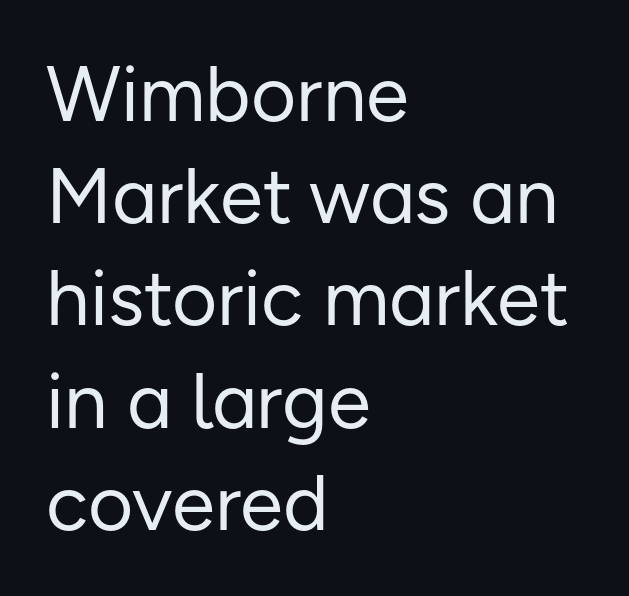
{"serif": "no", "italic": "no", "bold": "no", "weight": "regular", "width": "normal", "stroke_contrast": "low", "x_height": "medium", "monospaced": "no", "underline": "no", "align": "left", "line_spacing": "normal", "line_spacing_ratio": 1.31, "letter_spacing": "normal", "letter_spacing_em": 0.0, "glyph_px": 78}
